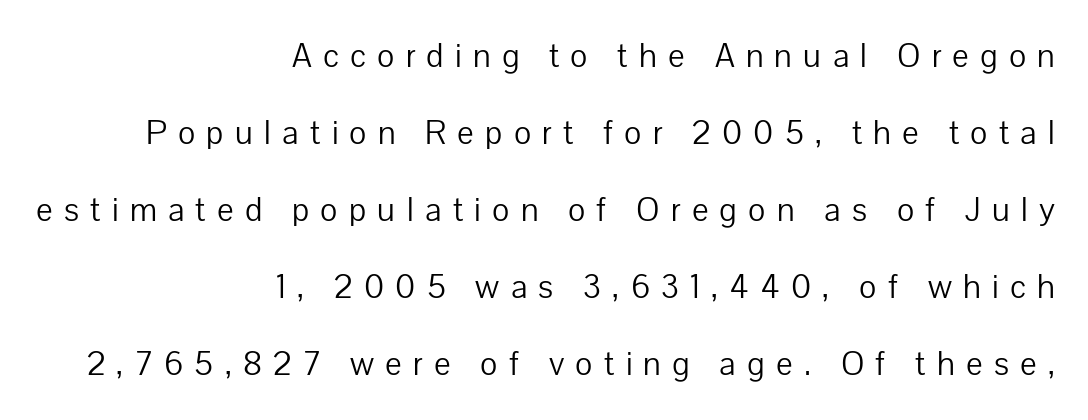
The image shows 35 px light sans-serif type, upright; set right-aligned, loose line spacing (2.2x), unusually wide letter spacing (+0.32 em), not underlined; low stroke contrast and a medium x-height.
